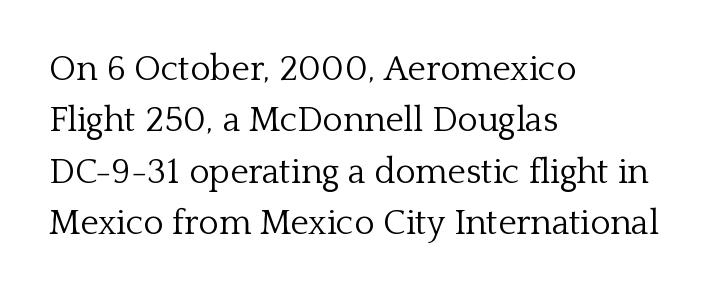
The image shows 35 px light serif type, upright; set left-aligned, normal line spacing (1.47x), normal letter spacing, not underlined; low stroke contrast and a medium x-height.
